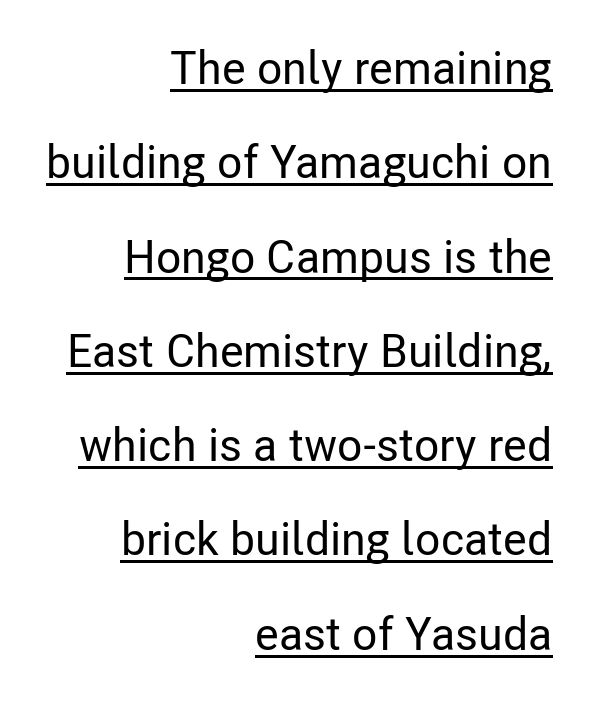
Q: Is the text italic (slanted)? A: No, it is upright.
Q: Is the typeface a serif or a sans-serif typeface? A: Sans-serif.
Q: Is the text underlined? A: Yes.
Q: How is the paragraph aligned? A: Right-aligned.
Q: Is the spacing between letters normal or unusually wide? A: Normal.
Q: Is the spacing between lines tight, normal or loose? A: Loose.
Q: Width (condensed, normal, or wide)? A: Condensed.
Q: Stroke contrast? A: Low.
Q: x-height? A: Medium.
Q: Monospaced? A: No.
